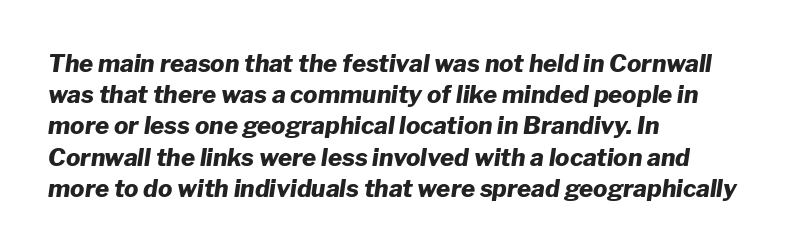
The image shows 24 px bold type, italic (leaning right); set left-aligned, normal line spacing (1.3x), normal letter spacing, not underlined.
